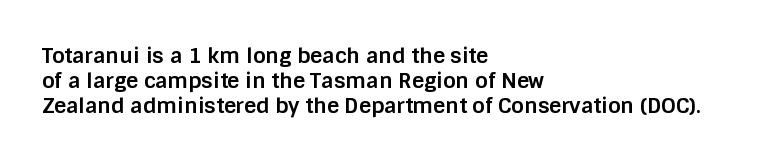
Each line starts at the same left margin while the right side varies. Upright lettering throughout. What stands out about the letter spacing? Nothing — it is the standard amount. Check the space under the baseline: it is left empty. The typesetting leans heavy: a genuine bold.
